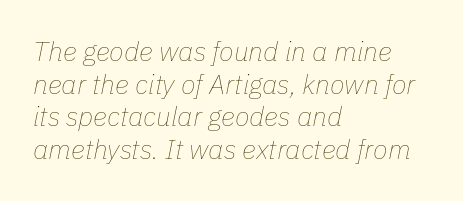
Every row of glyphs begins at an identical x-position on the left. Emphasis-style slanted type is in use. The glyphs are unaccompanied by any horizontal stroke below them. No extra ink here — the face is not bold. The passage shown has conventional tracking throughout.
